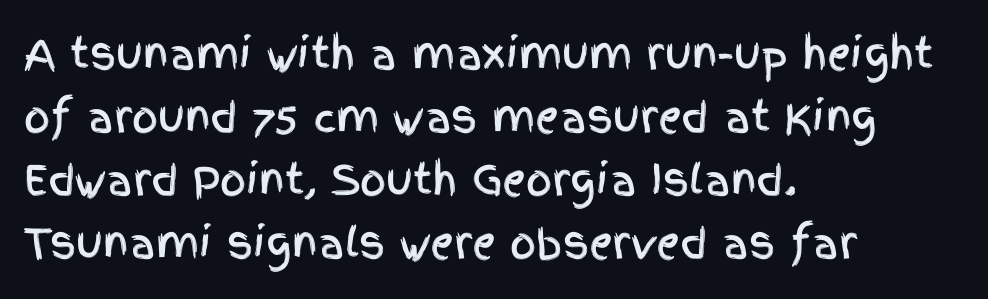
Q: Is the text italic (slanted)? A: No, it is upright.
Q: Is the typeface a serif or a sans-serif typeface? A: Sans-serif.
Q: Is the text underlined? A: No.
Q: How is the paragraph aligned? A: Left-aligned.
Q: Is the spacing between letters normal or unusually wide? A: Normal.
Q: Is the spacing between lines tight, normal or loose? A: Normal.
Q: Width (condensed, normal, or wide)? A: Condensed.
Q: x-height? A: Large.
Q: Monospaced? A: No.
